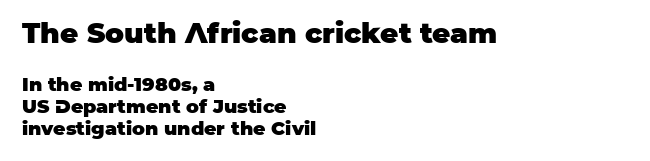
{"serif": "no", "italic": "no", "bold": "yes", "weight": "heavy", "width": "normal", "stroke_contrast": "low", "x_height": "large", "monospaced": "no", "underline": "no", "align": "left", "line_spacing": "tight", "line_spacing_ratio": 1.14, "letter_spacing": "normal", "letter_spacing_em": 0.0, "larger_block": "first", "size_ratio": 1.47, "glyph_px": 28}
